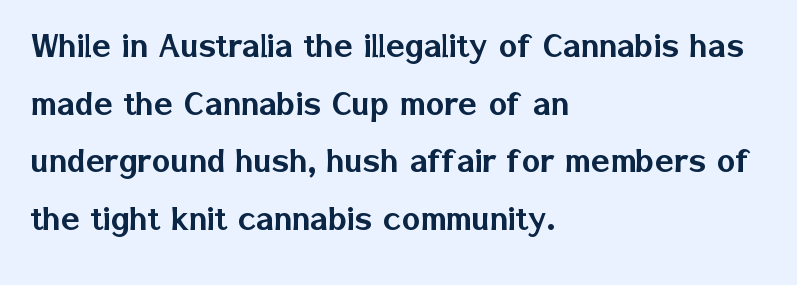
Glyph-to-glyph distance matches everyday printed text. Upright lettering throughout. Vertically, the passage feels balanced, rows spaced as you'd expect. Quick note: underline off. These lines are rendered in a variable-pitch font.
